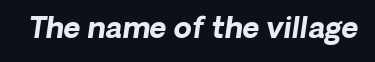
The image shows 29 px bold sans-serif type; set normal letter spacing, not underlined; low stroke contrast and a medium x-height.
